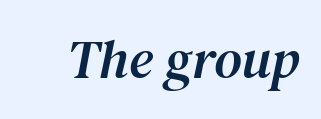
{"serif": "yes", "italic": "yes", "lean": "right", "slant_degrees": 12, "width": "normal", "stroke_contrast": "medium", "x_height": "medium", "monospaced": "no", "underline": "no", "letter_spacing": "normal", "letter_spacing_em": 0.0, "glyph_px": 54}
